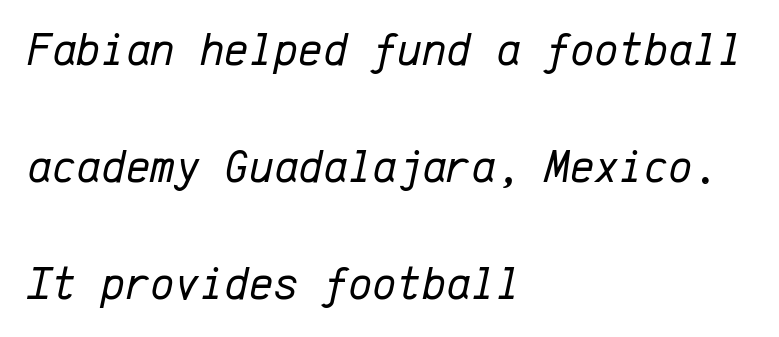
Q: Is the text bold? A: No.
Q: Is the text italic (slanted)? A: Yes, it leans right by about 12 degrees.
Q: Is the text underlined? A: No.
Q: How is the paragraph aligned? A: Left-aligned.
Q: Is the spacing between letters normal or unusually wide? A: Normal.
Q: Is the spacing between lines tight, normal or loose? A: Loose.
Q: Width (condensed, normal, or wide)? A: Normal.
Q: Stroke contrast? A: Low.
Q: x-height? A: Medium.
Q: Monospaced? A: Yes.
